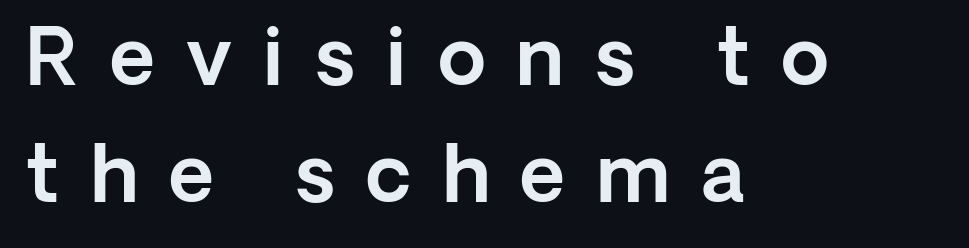
{"serif": "no", "italic": "no", "width": "normal", "x_height": "medium", "monospaced": "no", "underline": "no", "align": "left", "line_spacing": "normal", "line_spacing_ratio": 1.5, "letter_spacing": "wide", "letter_spacing_em": 0.4, "glyph_px": 78}
